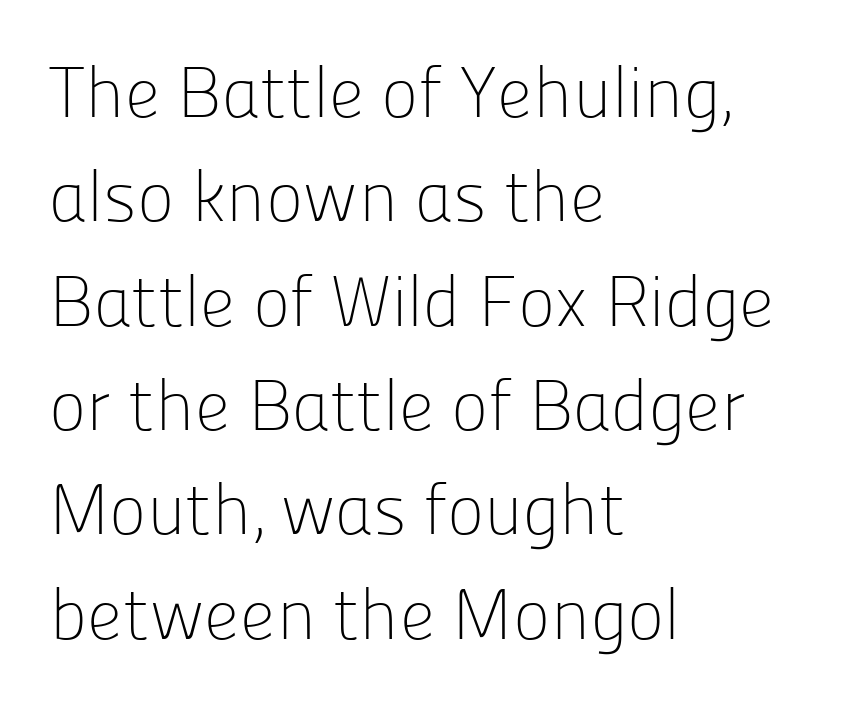
{"serif": "no", "italic": "no", "bold": "no", "weight": "light", "width": "normal", "stroke_contrast": "low", "x_height": "medium", "monospaced": "no", "underline": "no", "align": "left", "line_spacing": "normal", "line_spacing_ratio": 1.47, "letter_spacing": "normal", "letter_spacing_em": 0.0, "glyph_px": 71}
